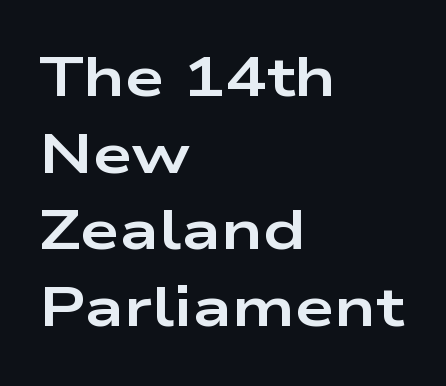
Q: Is the text bold? A: Yes.
Q: Is the text italic (slanted)? A: No, it is upright.
Q: Is the typeface a serif or a sans-serif typeface? A: Sans-serif.
Q: Is the text underlined? A: No.
Q: How is the paragraph aligned? A: Left-aligned.
Q: Is the spacing between letters normal or unusually wide? A: Normal.
Q: Is the spacing between lines tight, normal or loose? A: Normal.
Q: Width (condensed, normal, or wide)? A: Wide.
Q: Stroke contrast? A: Low.
Q: x-height? A: Medium.
Q: Monospaced? A: No.
